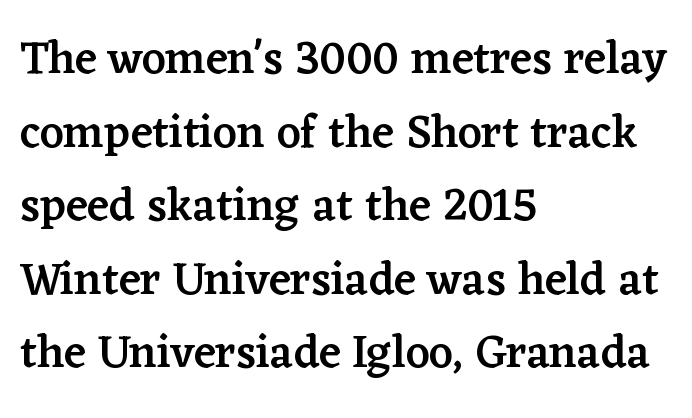
Spacing between characters is what you'd get straight out of the box. Where is the straight margin? On the left. The letters stand straight up with perfectly vertical stems. Notice how descenders clear the ascenders below comfortably — that's standard leading. This sample has the flowing, uneven cadence of proportional lettering. I'd call this a serif setting — the letters wear small feet.
